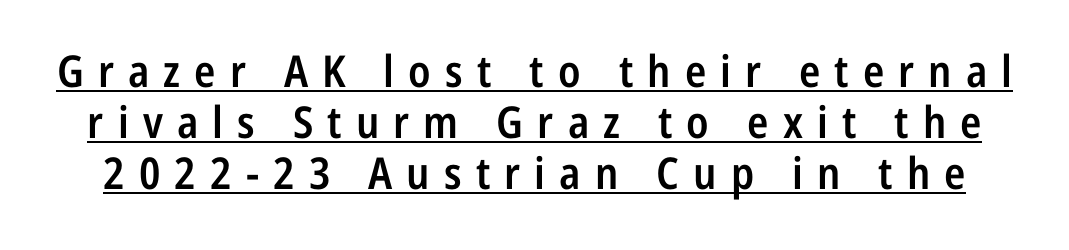
The image shows 44 px semibold, condensed sans-serif type, upright; set line spacing 1.16x, unusually wide letter spacing (+0.32 em), underlined; low stroke contrast and a medium x-height.
